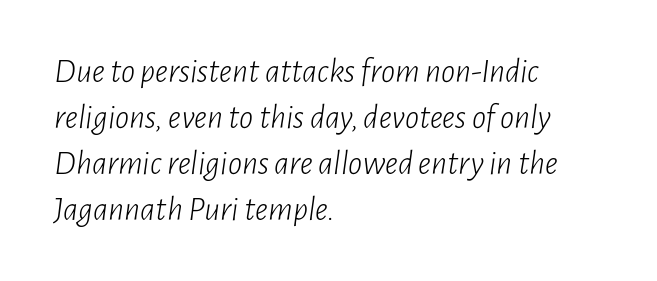
Q: Is the text bold? A: No.
Q: Is the text italic (slanted)? A: Yes, it leans right by about 7 degrees.
Q: Is the text underlined? A: No.
Q: How is the paragraph aligned? A: Left-aligned.
Q: Is the spacing between letters normal or unusually wide? A: Normal.
Q: Is the spacing between lines tight, normal or loose? A: Normal.
Q: Width (condensed, normal, or wide)? A: Condensed.
Q: Stroke contrast? A: Low.
Q: x-height? A: Medium.
Q: Monospaced? A: No.
